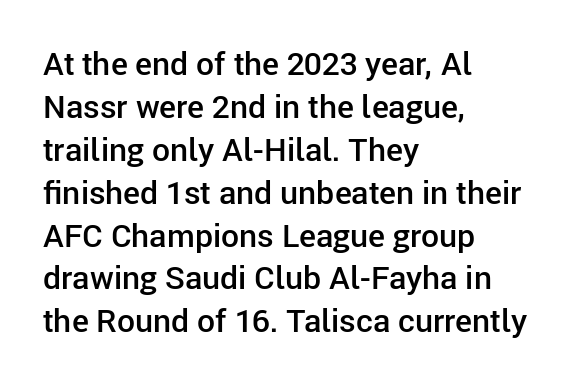
{"serif": "no", "italic": "no", "bold": "semi", "weight": "semibold", "width": "normal", "stroke_contrast": "low", "x_height": "medium", "monospaced": "no", "underline": "no", "align": "left", "line_spacing": "normal", "line_spacing_ratio": 1.34, "letter_spacing": "normal", "letter_spacing_em": 0.0, "glyph_px": 32}
